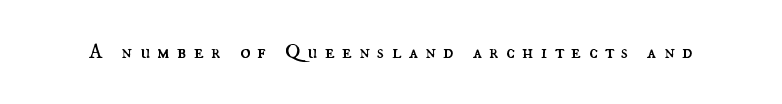
No heavy texture on the line: the type isn't bold. Underlining? Definitely not there. You can tell it's not italic because the verticals are truly vertical. Look at the tracking — it's clearly loosened, letters drifting apart.
